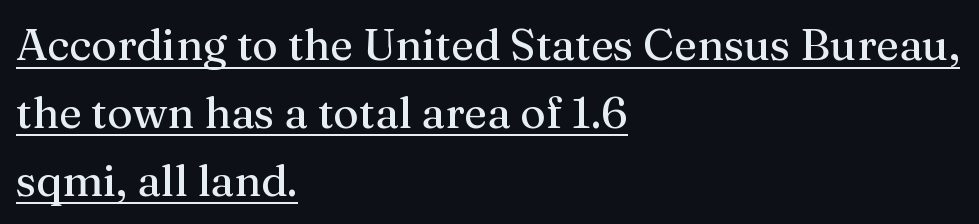
The image shows 44 px regular-weight serif type, upright; set left-aligned, normal line spacing (1.54x), normal letter spacing, underlined; medium stroke contrast and a medium x-height.
